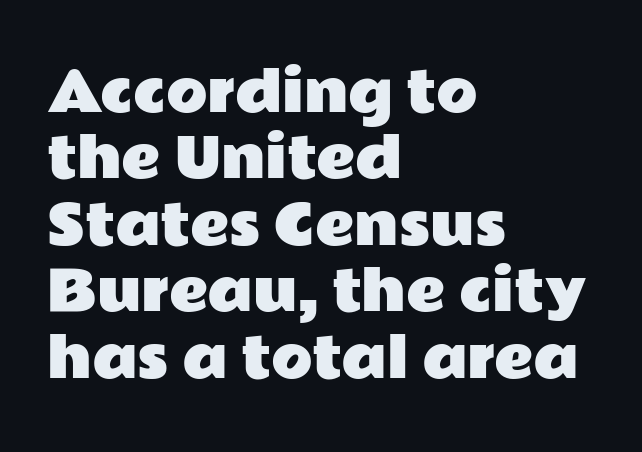
Quick note: underline off. Character widths vary here, with narrow letters taking less room than wide ones. The letters sit at their default tracking, neither squeezed nor spread. The rag falls on the right side of this text block. A typesetter would label this face a sans.
